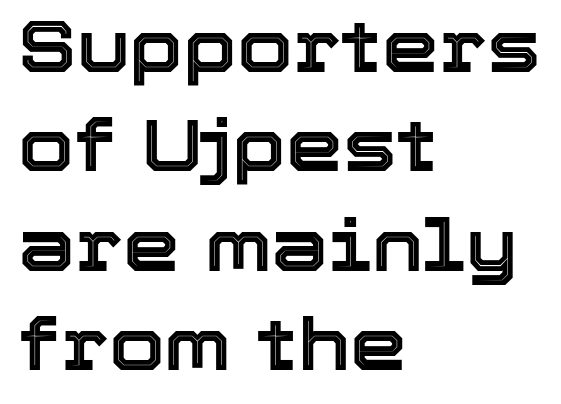
The image shows 72 px text type, upright; set left-aligned, normal line spacing (1.38x), normal letter spacing, not underlined; a medium x-height.
